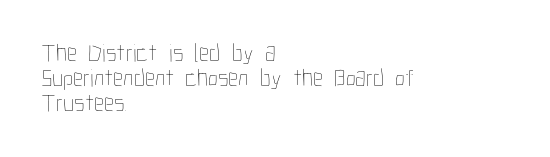
Which margin do the lines hug? The left one — the right edge is uneven. The letters stand straight up with perfectly vertical stems. Bold? No — there's no thickening of the strokes. The letterforms sit shoulder to shoulder at normal distance. Leading is clearly below the norm, producing a dense column. This rendering features lettering with no underline.
